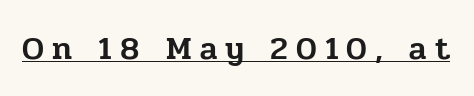
The image shows 33 px serif type, upright; set unusually wide letter spacing (+0.24 em), underlined; low stroke contrast and a medium x-height.
